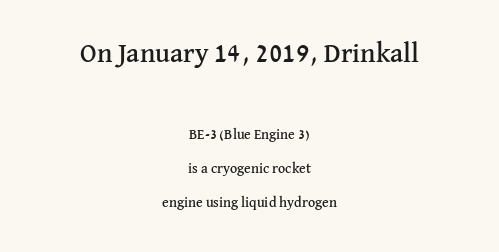
{"italic": "no", "underline": "no", "align": "center", "line_spacing": "loose", "line_spacing_ratio": 2.42, "letter_spacing": "normal", "letter_spacing_em": 0.0, "larger_block": "first", "size_ratio": 1.93, "glyph_px": 27}
